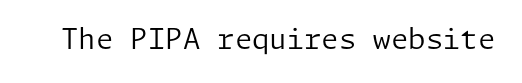
{"serif": "no", "italic": "no", "bold": "no", "weight": "regular", "width": "normal", "stroke_contrast": "low", "x_height": "medium", "underline": "no", "letter_spacing": "normal", "letter_spacing_em": 0.0, "glyph_px": 28}
